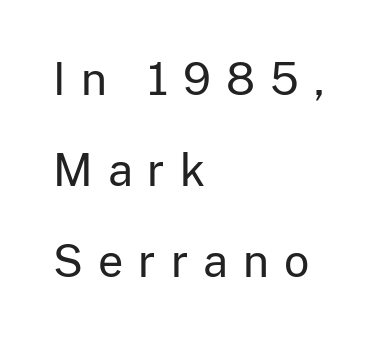
Q: Is the text bold? A: No.
Q: Is the text italic (slanted)? A: No, it is upright.
Q: Is the typeface a serif or a sans-serif typeface? A: Sans-serif.
Q: Is the text underlined? A: No.
Q: How is the paragraph aligned? A: Left-aligned.
Q: Is the spacing between letters normal or unusually wide? A: Unusually wide.
Q: Is the spacing between lines tight, normal or loose? A: Loose.
Q: Width (condensed, normal, or wide)? A: Normal.
Q: Stroke contrast? A: Low.
Q: x-height? A: Medium.
Q: Monospaced? A: No.
